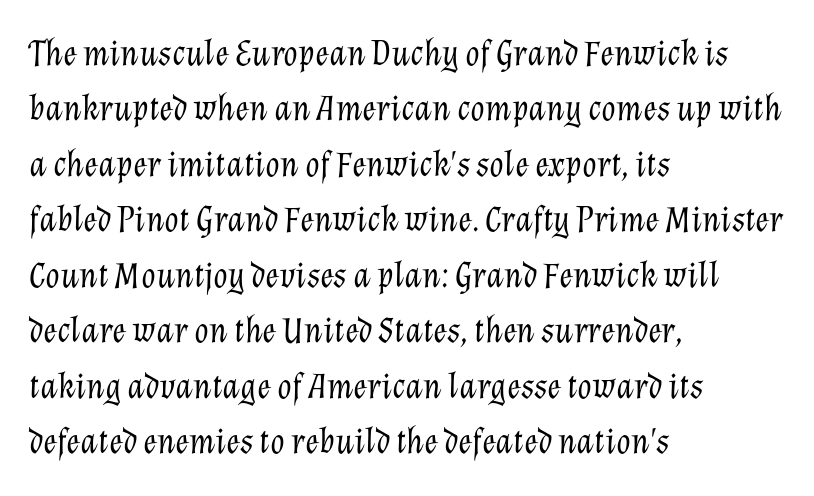
Q: Is the text bold? A: No.
Q: Is the text italic (slanted)? A: Yes, it leans right by about 12 degrees.
Q: Is the text underlined? A: No.
Q: How is the paragraph aligned? A: Left-aligned.
Q: Is the spacing between letters normal or unusually wide? A: Normal.
Q: Is the spacing between lines tight, normal or loose? A: Normal.
Q: Width (condensed, normal, or wide)? A: Normal.
Q: Stroke contrast? A: Low.
Q: x-height? A: Medium.
Q: Monospaced? A: No.
